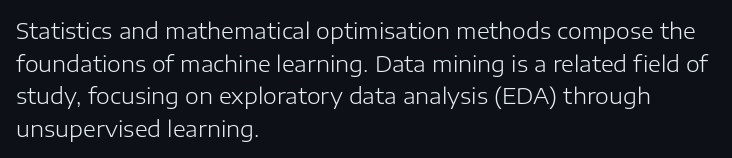
Q: Is the text bold? A: No.
Q: Is the text italic (slanted)? A: No, it is upright.
Q: Is the text underlined? A: No.
Q: How is the paragraph aligned? A: Left-aligned.
Q: Is the spacing between letters normal or unusually wide? A: Normal.
Q: Is the spacing between lines tight, normal or loose? A: Normal.
